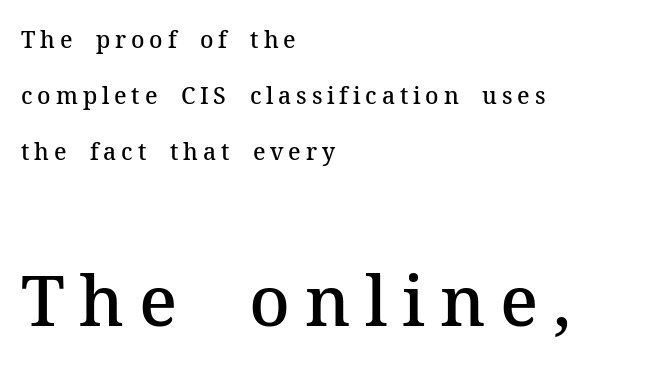
Q: Is the text bold? A: Semi-bold.
Q: Is the text italic (slanted)? A: No, it is upright.
Q: Is the typeface a serif or a sans-serif typeface? A: Serif.
Q: Is the text underlined? A: No.
Q: How is the paragraph aligned? A: Left-aligned.
Q: Is the spacing between letters normal or unusually wide? A: Unusually wide.
Q: Is the spacing between lines tight, normal or loose? A: Loose.
Q: Which block of text is set in a larger size, the first (top) or the second (bottom)? A: The second (bottom) one.
Q: Width (condensed, normal, or wide)? A: Normal.
Q: Stroke contrast? A: Medium.
Q: x-height? A: Medium.
Q: Monospaced? A: No.
